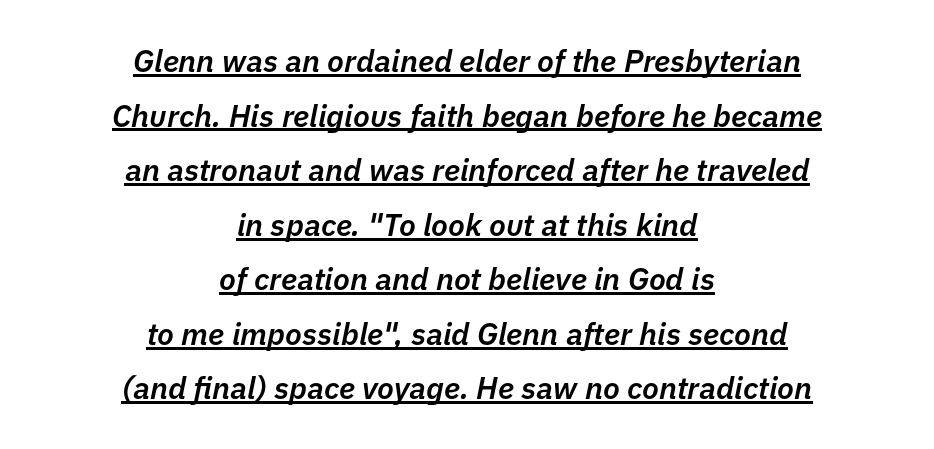
Q: Is the text bold? A: Semi-bold.
Q: Is the text italic (slanted)? A: Yes, it leans right by about 11 degrees.
Q: Is the text underlined? A: Yes.
Q: How is the paragraph aligned? A: Centered.
Q: Is the spacing between letters normal or unusually wide? A: Normal.
Q: Width (condensed, normal, or wide)? A: Normal.
Q: Stroke contrast? A: Low.
Q: x-height? A: Medium.
Q: Monospaced? A: No.
